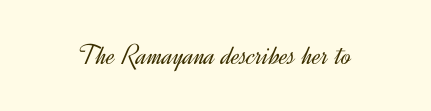
Q: Is the text bold? A: No.
Q: Is the text italic (slanted)? A: Yes.
Q: Is the typeface a serif or a sans-serif typeface? A: Sans-serif.
Q: Is the text underlined? A: No.
Q: Is the spacing between letters normal or unusually wide? A: Normal.
Q: Width (condensed, normal, or wide)? A: Normal.
Q: x-height? A: Small.
Q: Monospaced? A: No.
